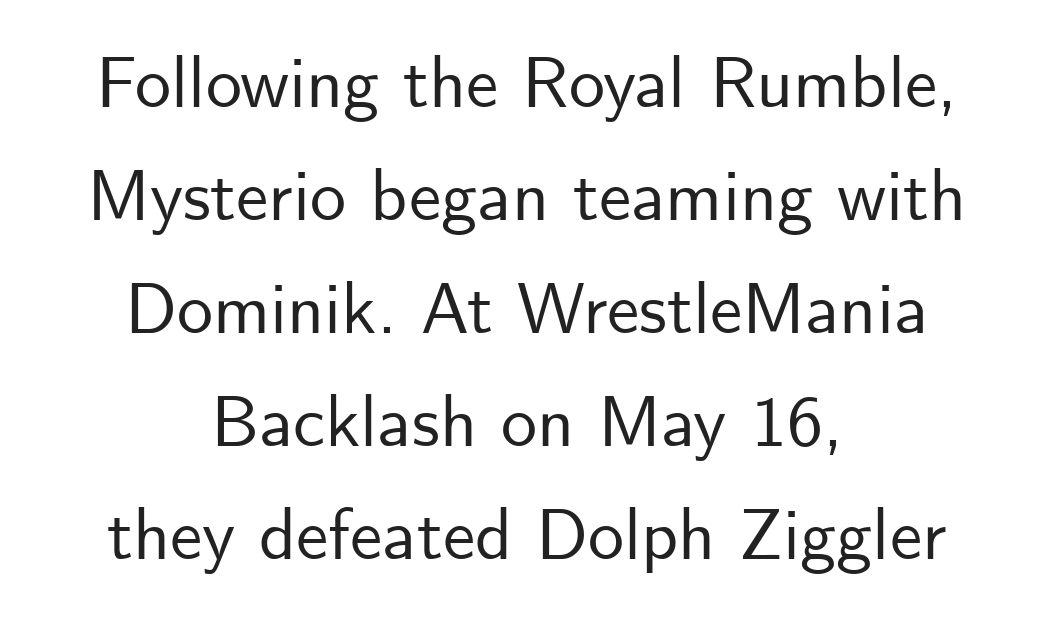
Q: Is the text italic (slanted)? A: No, it is upright.
Q: Is the typeface a serif or a sans-serif typeface? A: Sans-serif.
Q: Is the text underlined? A: No.
Q: How is the paragraph aligned? A: Centered.
Q: Is the spacing between letters normal or unusually wide? A: Normal.
Q: Is the spacing between lines tight, normal or loose? A: Normal.
Q: Width (condensed, normal, or wide)? A: Normal.
Q: Stroke contrast? A: Low.
Q: x-height? A: Small.
Q: Monospaced? A: No.
